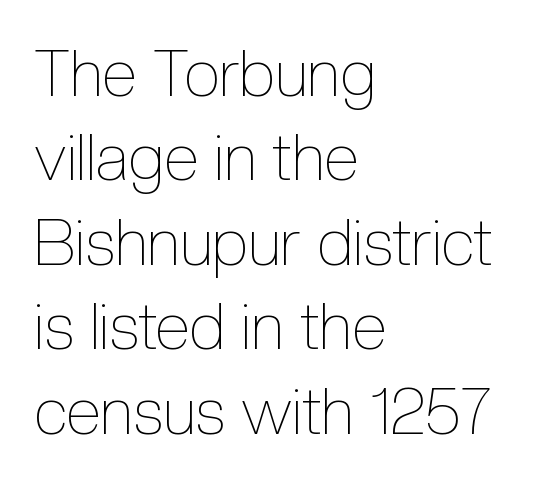
The image shows 65 px thin, condensed type, upright; set left-aligned, normal line spacing (1.3x), normal letter spacing, not underlined; a medium x-height.
